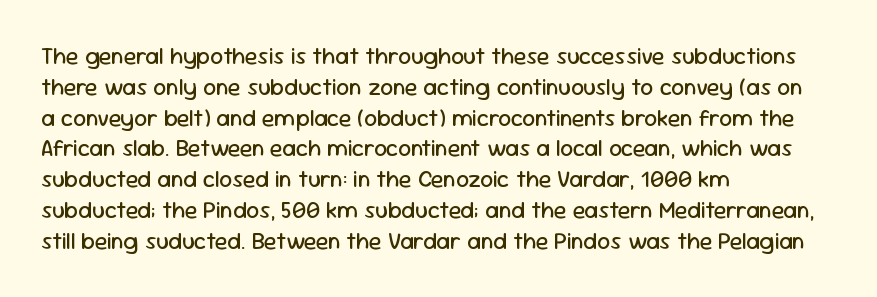
The image shows 23 px text type, upright; set left-aligned, normal line spacing (1.34x), normal letter spacing, not underlined.
